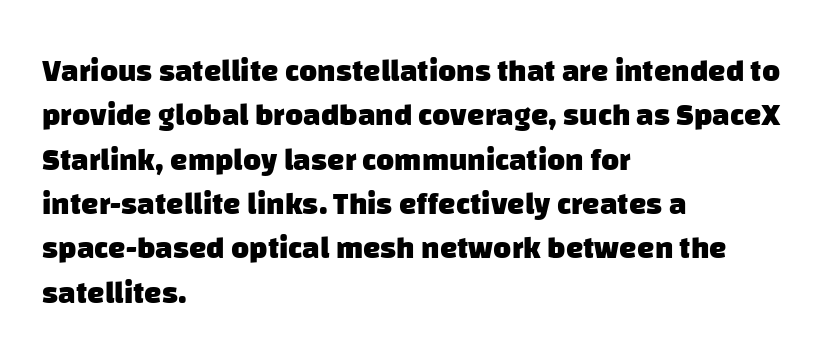
A bare baseline throughout the passage. These lines are rendered in a variable-pitch font. Leftover space on each line is placed entirely after the last word. Does the weight exceed regular? Yes, all the way to bold.
